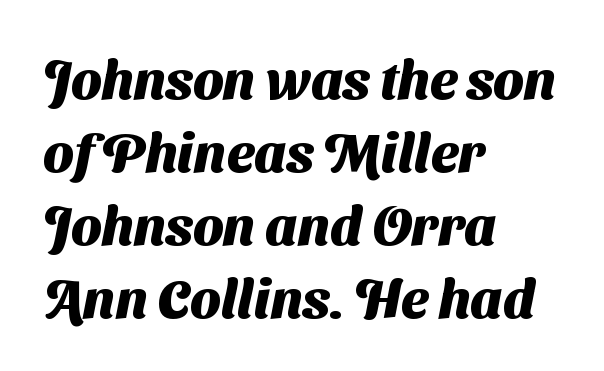
{"serif": "no", "bold": "yes", "weight": "heavy", "width": "normal", "stroke_contrast": "medium", "x_height": "medium", "monospaced": "no", "underline": "no", "align": "left", "line_spacing": "normal", "line_spacing_ratio": 1.35, "letter_spacing": "normal", "letter_spacing_em": 0.0, "glyph_px": 54}
